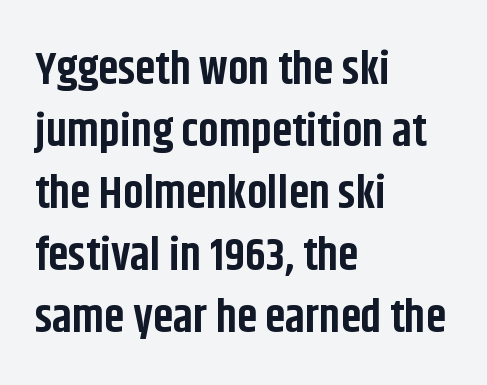
{"serif": "no", "italic": "no", "bold": "yes", "weight": "bold", "width": "condensed", "stroke_contrast": "low", "x_height": "large", "monospaced": "no", "underline": "no", "align": "left", "line_spacing": "normal", "line_spacing_ratio": 1.35, "letter_spacing": "normal", "letter_spacing_em": 0.0, "glyph_px": 46}
